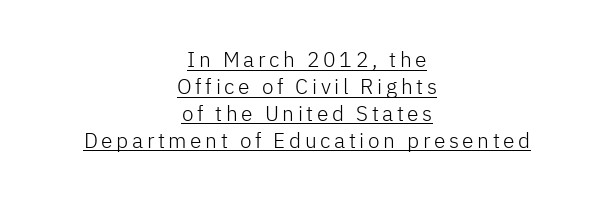
Students, observe: this is what conventionally led text looks like. Horizontal alignment here is central, giving a formal, balanced look. Has an underline been added? It has. The specimen reads as upright at a glance. Counters stay open thanks to moderate or lighter strokes.
